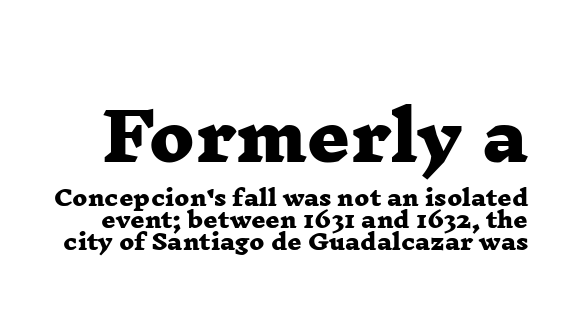
The image shows 67 px heavy, wide serif type; set tight line spacing (1.0x), normal letter spacing, not underlined; the first (top) block is 3.05x larger; low stroke contrast and a medium x-height.
